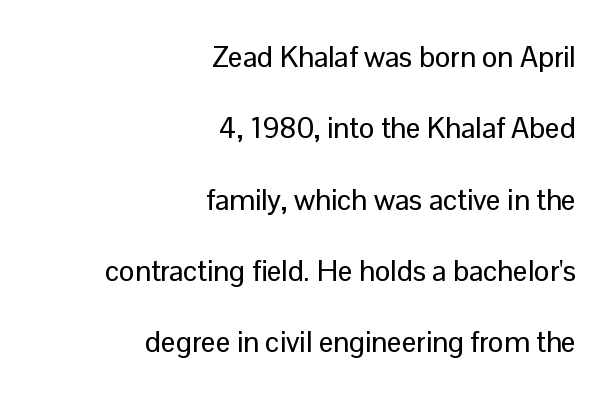
The typesetter chose a ragged-left arrangement here. This rendering features lettering with no underline. The letters stand straight up with perfectly vertical stems. Nobody touched the tracking dial on this one. In terms of letterform style, serifs are entirely absent.
